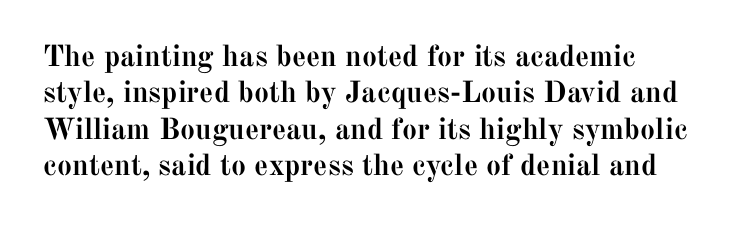
Q: Is the text bold? A: Yes.
Q: Is the text italic (slanted)? A: No, it is upright.
Q: Is the typeface a serif or a sans-serif typeface? A: Serif.
Q: Is the text underlined? A: No.
Q: How is the paragraph aligned? A: Left-aligned.
Q: Is the spacing between letters normal or unusually wide? A: Normal.
Q: Width (condensed, normal, or wide)? A: Normal.
Q: Stroke contrast? A: Medium.
Q: x-height? A: Medium.
Q: Monospaced? A: No.
